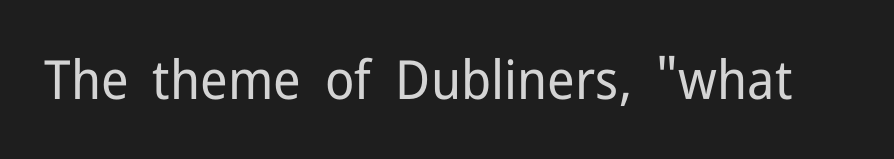
{"serif": "no", "italic": "no", "bold": "no", "weight": "regular", "width": "normal", "stroke_contrast": "low", "x_height": "medium", "monospaced": "no", "underline": "no", "letter_spacing": "normal", "letter_spacing_em": 0.0, "glyph_px": 54}
